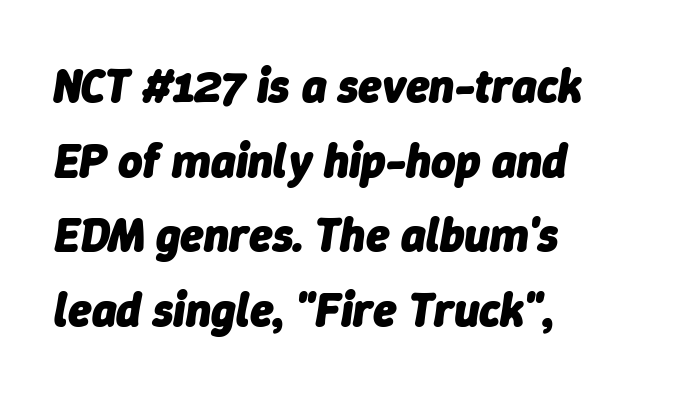
Q: Is the text bold? A: Yes.
Q: Is the text italic (slanted)? A: Yes, it leans right by about 9 degrees.
Q: Is the text underlined? A: No.
Q: How is the paragraph aligned? A: Left-aligned.
Q: Is the spacing between letters normal or unusually wide? A: Normal.
Q: Is the spacing between lines tight, normal or loose? A: Normal.
Q: Width (condensed, normal, or wide)? A: Normal.
Q: Stroke contrast? A: Low.
Q: x-height? A: Medium.
Q: Monospaced? A: No.
